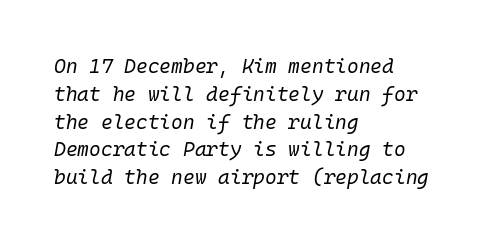
{"italic": "yes", "lean": "right", "slant_degrees": 10, "bold": "no", "underline": "no", "align": "left", "line_spacing": "normal", "line_spacing_ratio": 1.39, "letter_spacing": "normal", "letter_spacing_em": 0.0, "glyph_px": 20}
